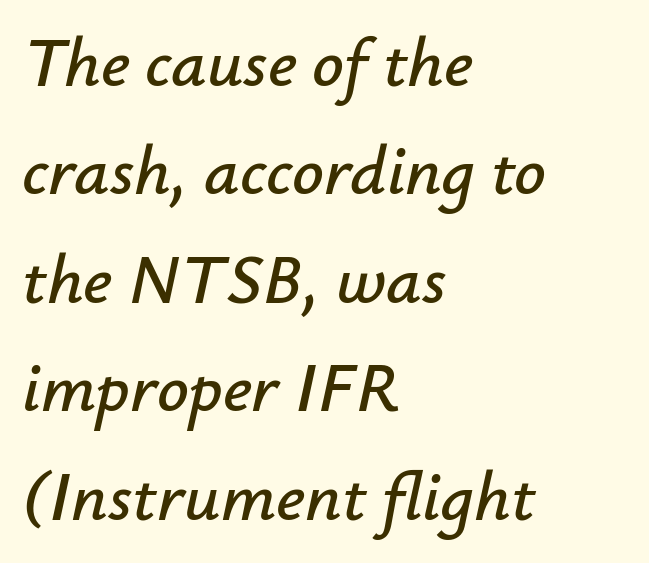
The image shows 70 px text type, italic (leaning right); set left-aligned, normal line spacing (1.55x), normal letter spacing, not underlined; low stroke contrast and a small x-height.
